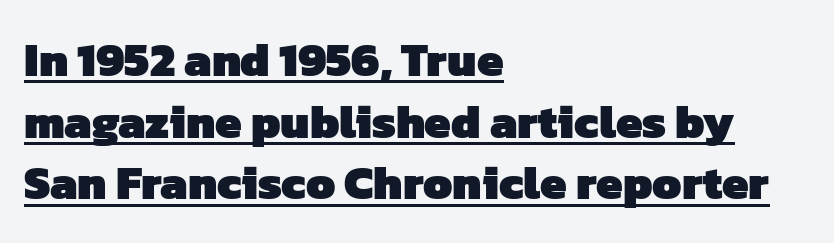
Q: Is the text bold? A: Yes.
Q: Is the typeface a serif or a sans-serif typeface? A: Sans-serif.
Q: Is the text underlined? A: Yes.
Q: How is the paragraph aligned? A: Left-aligned.
Q: Is the spacing between letters normal or unusually wide? A: Normal.
Q: Is the spacing between lines tight, normal or loose? A: Normal.
Q: Width (condensed, normal, or wide)? A: Normal.
Q: Stroke contrast? A: Low.
Q: x-height? A: Medium.
Q: Monospaced? A: No.
